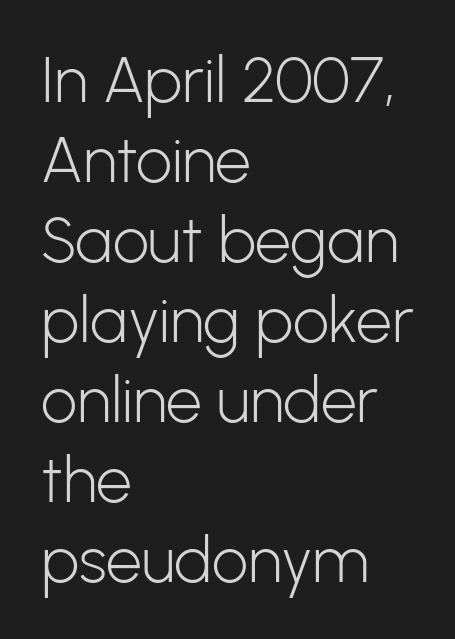
The image shows 64 px light sans-serif type, upright; set left-aligned, normal line spacing (1.25x), normal letter spacing, not underlined; low stroke contrast and a medium x-height.
